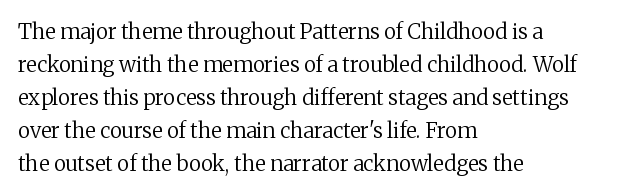
No italicization has been applied; the sample stays upright. This rendering features lettering with no underline. Summary of weight: not heavy and not bold. The typesetter chose a ragged-right arrangement here. The vertical gap from one line to the next is medium.
